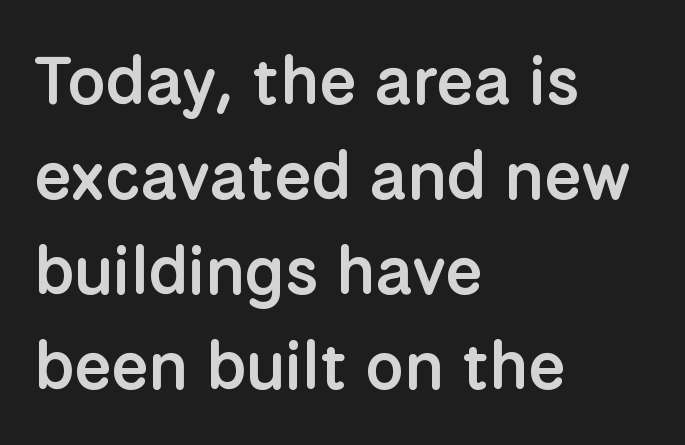
{"serif": "no", "italic": "no", "bold": "semi", "weight": "semibold", "width": "normal", "stroke_contrast": "low", "x_height": "medium", "monospaced": "no", "underline": "no", "align": "left", "line_spacing": "normal", "line_spacing_ratio": 1.42, "letter_spacing": "normal", "letter_spacing_em": 0.0, "glyph_px": 67}
